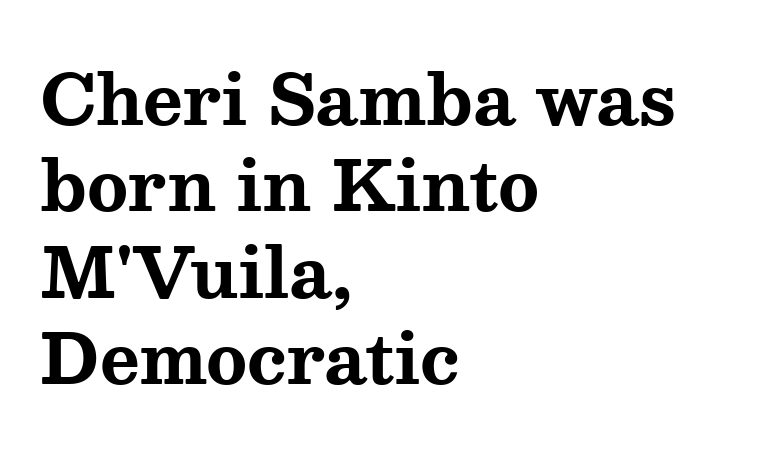
The image shows 68 px bold, wide serif type, upright; set left-aligned, normal line spacing (1.27x), normal letter spacing, not underlined; medium stroke contrast and a medium x-height.
